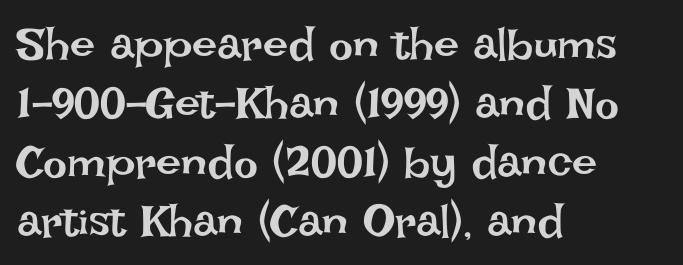
The image shows 45 px regular-weight type, upright; set left-aligned, normal line spacing (1.31x), normal letter spacing, not underlined; low stroke contrast and a large x-height.
